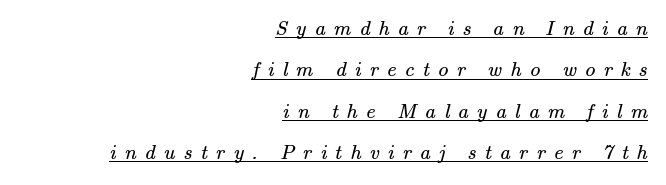
Q: Is the text bold? A: No.
Q: Is the text underlined? A: Yes.
Q: How is the paragraph aligned? A: Right-aligned.
Q: Is the spacing between letters normal or unusually wide? A: Unusually wide.
Q: Is the spacing between lines tight, normal or loose? A: Loose.
